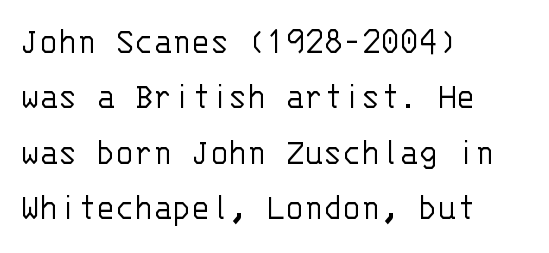
Q: Is the text bold? A: No.
Q: Is the text italic (slanted)? A: No, it is upright.
Q: Is the typeface a serif or a sans-serif typeface? A: Sans-serif.
Q: Is the text underlined? A: No.
Q: How is the paragraph aligned? A: Left-aligned.
Q: Is the spacing between letters normal or unusually wide? A: Normal.
Q: Is the spacing between lines tight, normal or loose? A: Normal.
Q: Width (condensed, normal, or wide)? A: Normal.
Q: Stroke contrast? A: Low.
Q: x-height? A: Large.
Q: Monospaced? A: Yes.
